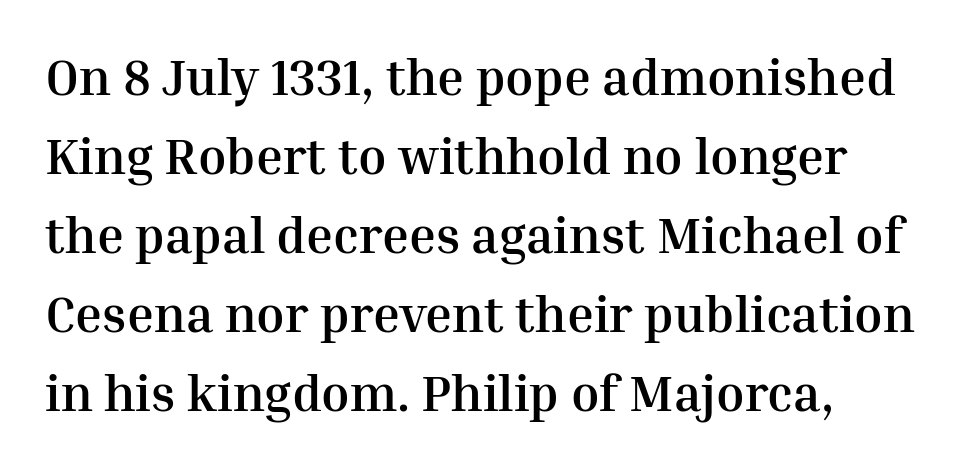
Normally led — the rows are evenly, conventionally spaced. Is the type bold? Yes — the strokes are clearly thick and heavy. Small tapered or slab feet sit at the stroke ends, so this counts as serif. The face used here is proportionally spaced, like ordinary book or web type. Posture: upright roman.
